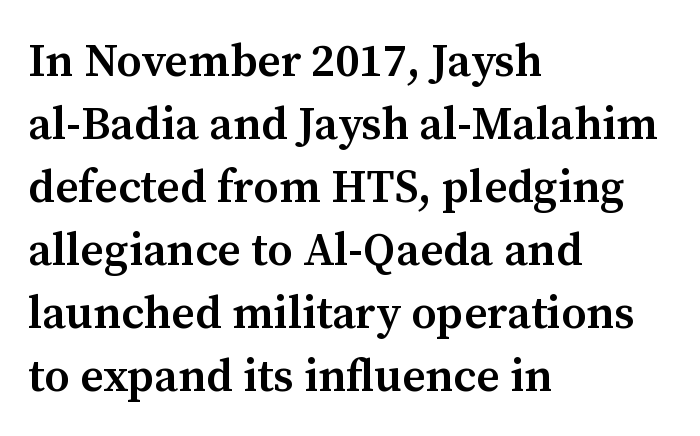
The image shows 46 px semibold serif type, upright; set left-aligned, normal line spacing (1.37x), normal letter spacing, not underlined; medium stroke contrast and a medium x-height.
